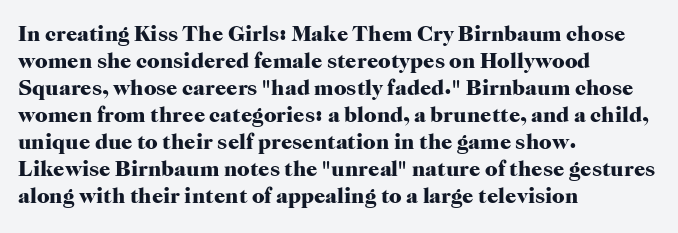
Q: Is the text bold? A: Yes.
Q: Is the text italic (slanted)? A: No, it is upright.
Q: Is the text underlined? A: No.
Q: How is the paragraph aligned? A: Left-aligned.
Q: Is the spacing between letters normal or unusually wide? A: Normal.
